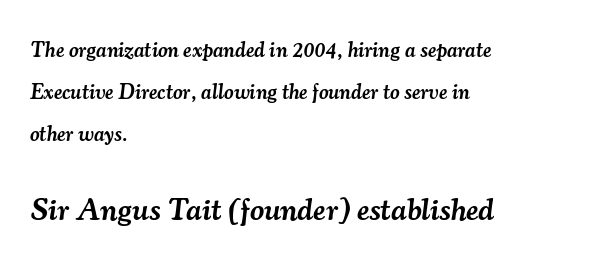
{"serif": "yes", "italic": "yes", "lean": "right", "slant_degrees": 7, "bold": "semi", "weight": "semibold", "width": "normal", "stroke_contrast": "medium", "x_height": "small", "monospaced": "no", "underline": "no", "align": "left", "line_spacing": "loose", "line_spacing_ratio": 2.0, "letter_spacing": "normal", "letter_spacing_em": 0.0, "larger_block": "second", "size_ratio": 1.48, "glyph_px": 31}
